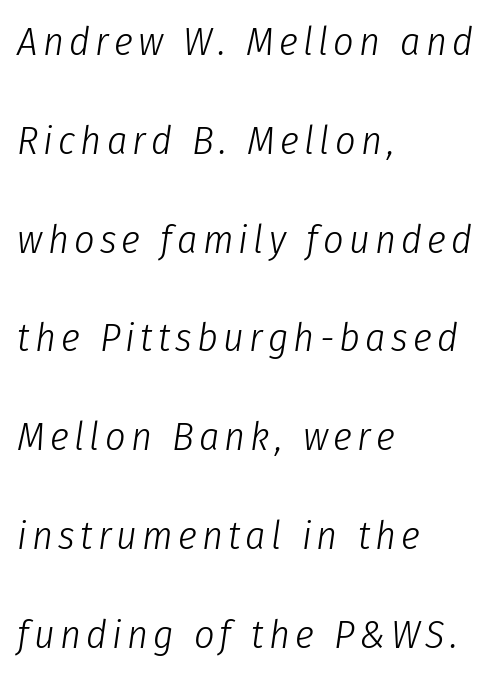
{"italic": "yes", "lean": "right", "slant_degrees": 8, "bold": "no", "weight": "light", "width": "condensed", "stroke_contrast": "low", "x_height": "medium", "monospaced": "no", "underline": "no", "align": "left", "line_spacing": "loose", "line_spacing_ratio": 2.47, "glyph_px": 40}
